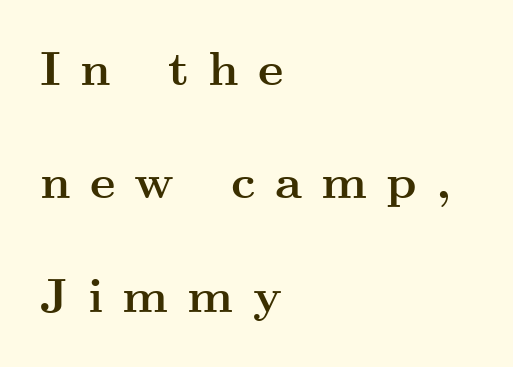
{"serif": "yes", "italic": "no", "bold": "yes", "weight": "semibold", "width": "wide", "stroke_contrast": "medium", "x_height": "small", "monospaced": "no", "underline": "no", "align": "left", "line_spacing": "loose", "line_spacing_ratio": 2.36, "letter_spacing": "wide", "letter_spacing_em": 0.4, "glyph_px": 48}
